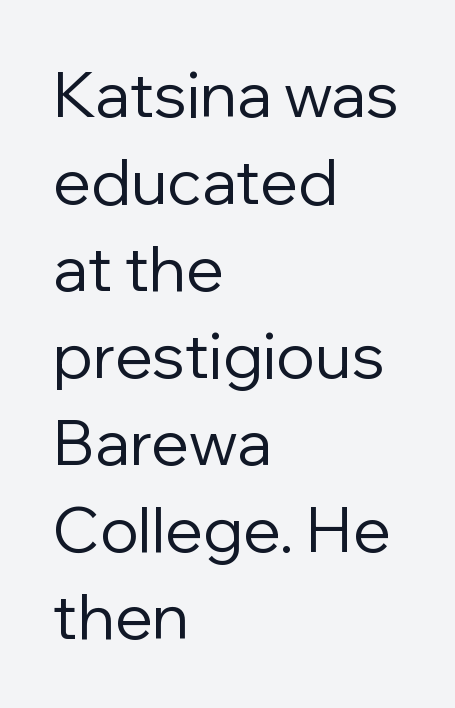
Designer's note — italics off, roman on. Is this a fixed-width face? No — the glyphs have proportional, varying widths. The lines sit at an ordinary, default distance from one another. These lines are composed in type without serifs. This rendering features lettering with no underline.
